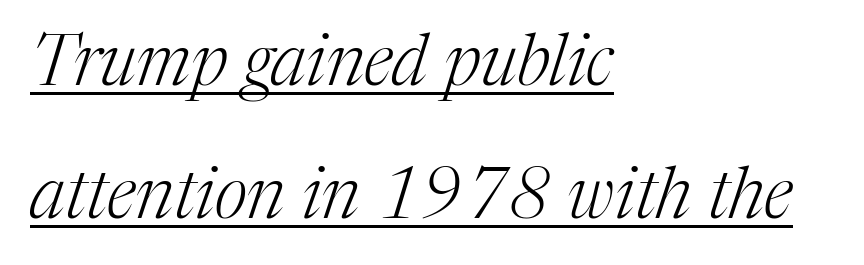
The image shows 71 px light serif type, italic (leaning right); set left-aligned, line spacing 1.87x, normal letter spacing, underlined; medium stroke contrast and a medium x-height.
